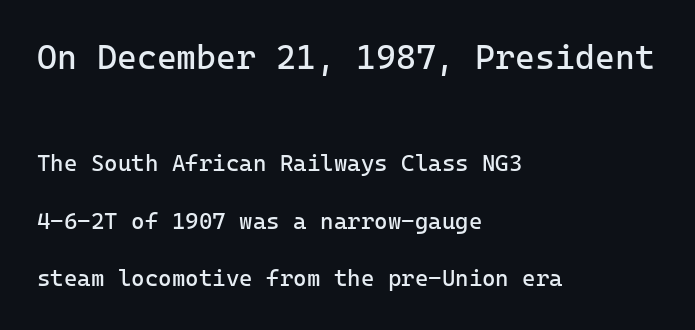
Letters rest on an invisible, unmarked baseline. A great deal of white space separates one row of letters from the next. Every row of glyphs begins at an identical x-position on the left. Standard letterfit; no display-style spreading of the glyphs.
